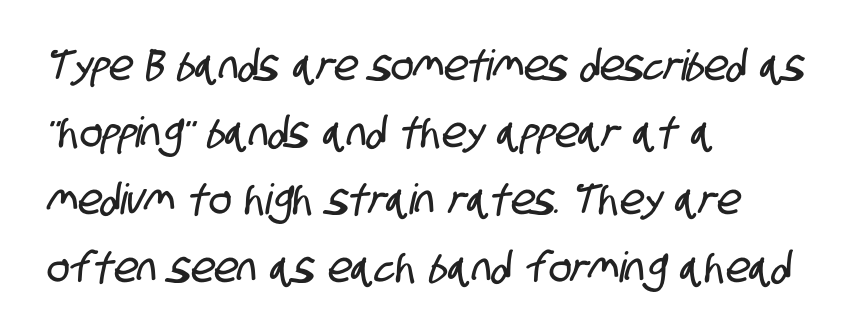
{"serif": "no", "width": "condensed", "stroke_contrast": "low", "x_height": "large", "monospaced": "no", "underline": "no", "align": "left", "line_spacing": "normal", "line_spacing_ratio": 1.6, "letter_spacing": "normal", "letter_spacing_em": 0.0, "glyph_px": 42}
